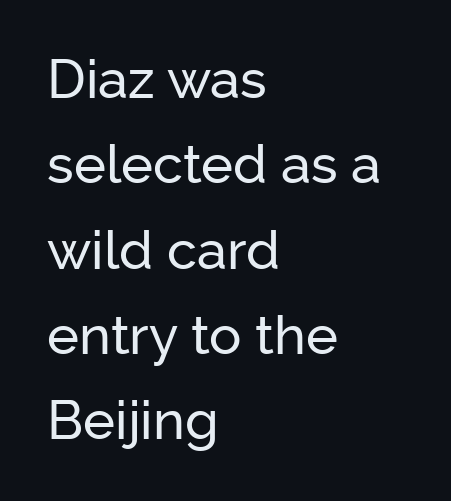
{"serif": "no", "italic": "no", "width": "normal", "stroke_contrast": "low", "x_height": "medium", "monospaced": "no", "underline": "no", "align": "left", "line_spacing": "normal", "line_spacing_ratio": 1.58, "letter_spacing": "normal", "letter_spacing_em": 0.0, "glyph_px": 54}
